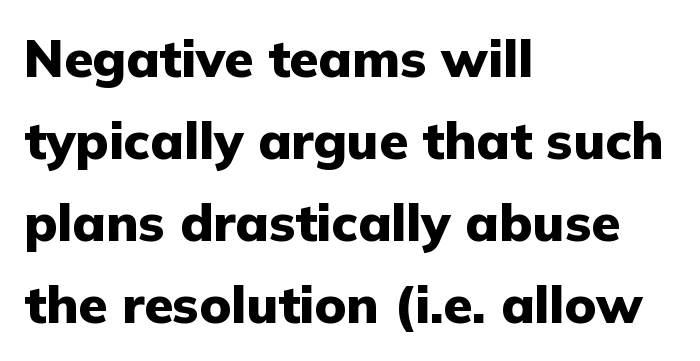
{"serif": "no", "italic": "no", "bold": "yes", "weight": "heavy", "width": "normal", "stroke_contrast": "low", "x_height": "medium", "monospaced": "no", "underline": "no", "align": "left", "line_spacing": "normal", "line_spacing_ratio": 1.58, "letter_spacing": "normal", "letter_spacing_em": 0.0, "glyph_px": 52}
